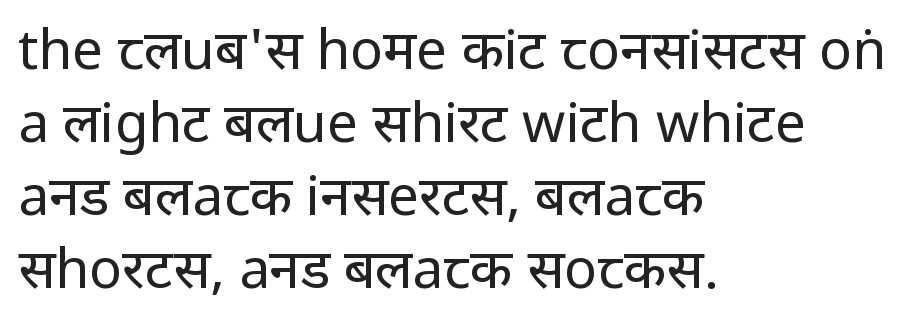
Q: Is the text bold? A: No.
Q: Is the text italic (slanted)? A: No, it is upright.
Q: Is the typeface a serif or a sans-serif typeface? A: Sans-serif.
Q: Is the text underlined? A: No.
Q: How is the paragraph aligned? A: Left-aligned.
Q: Is the spacing between letters normal or unusually wide? A: Normal.
Q: Is the spacing between lines tight, normal or loose? A: Normal.
Q: Width (condensed, normal, or wide)? A: Condensed.
Q: Stroke contrast? A: Low.
Q: x-height? A: Large.
Q: Monospaced? A: No.
